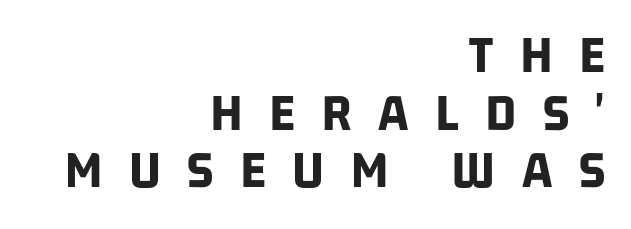
Q: Is the text bold? A: Yes.
Q: Is the typeface a serif or a sans-serif typeface? A: Sans-serif.
Q: Is the text underlined? A: No.
Q: How is the paragraph aligned? A: Right-aligned.
Q: Is the spacing between letters normal or unusually wide? A: Unusually wide.
Q: Is the spacing between lines tight, normal or loose? A: Tight.
Q: Width (condensed, normal, or wide)? A: Condensed.
Q: Stroke contrast? A: Low.
Q: x-height? A: Large.
Q: Monospaced? A: No.
